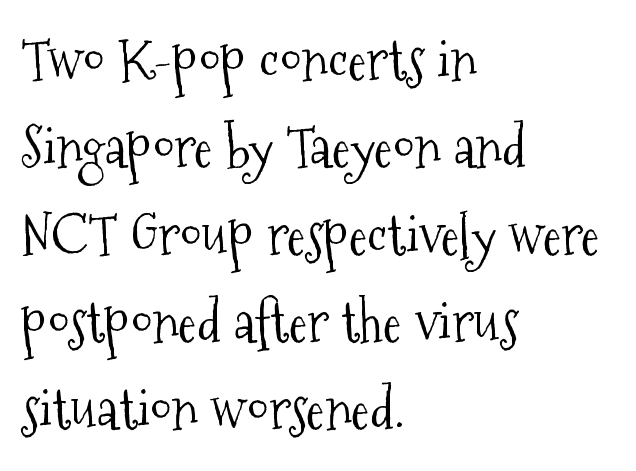
The typography opts for an upright posture over an oblique one. Baseline-to-baseline distance is the conventional proportion of letter height. Each stroke keeps to a modest, everyday thickness or less. Here the designer chose a conventional face with non-uniform glyph widths. In CSS terms this would be text-align: left. What kind of face is this? One with serifs.
